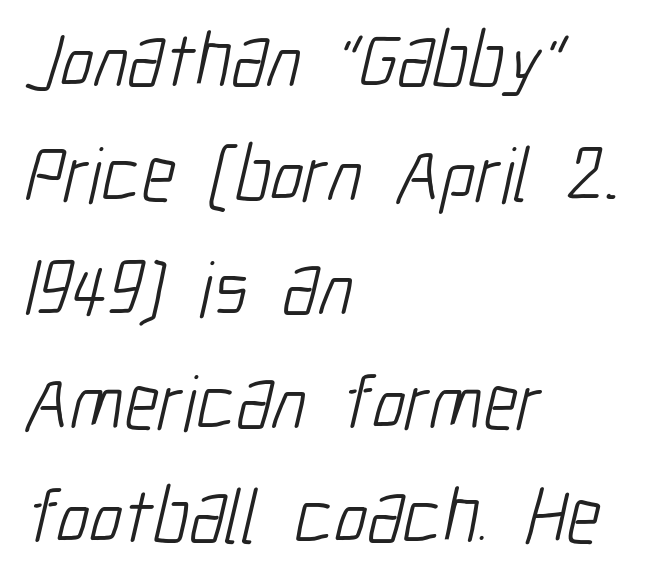
Letters rest on an invisible, unmarked baseline. Leading: standard. Is this a sans? Yes — the strokes have no serifs. The strokes are not fattened; the text isn't bold. Which margin do the lines hug? The left one — the right edge is uneven. Students, note that the glyphs here touch the page at normal intervals.
